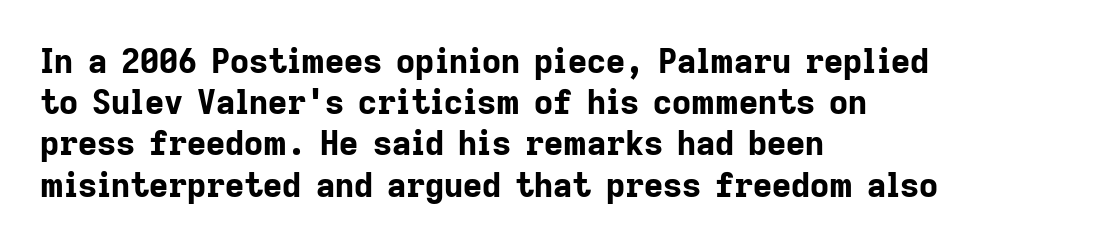
Q: Is the text bold? A: Yes.
Q: Is the text italic (slanted)? A: No, it is upright.
Q: Is the typeface a serif or a sans-serif typeface? A: Sans-serif.
Q: Is the text underlined? A: No.
Q: How is the paragraph aligned? A: Left-aligned.
Q: Is the spacing between letters normal or unusually wide? A: Normal.
Q: Is the spacing between lines tight, normal or loose? A: Normal.
Q: Width (condensed, normal, or wide)? A: Normal.
Q: Stroke contrast? A: Low.
Q: x-height? A: Medium.
Q: Monospaced? A: No.
